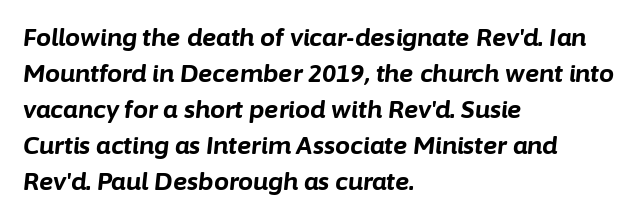
Q: Is the text bold? A: Yes.
Q: Is the text italic (slanted)? A: Yes, it leans right by about 6 degrees.
Q: Is the text underlined? A: No.
Q: How is the paragraph aligned? A: Left-aligned.
Q: Is the spacing between letters normal or unusually wide? A: Normal.
Q: Is the spacing between lines tight, normal or loose? A: Normal.
